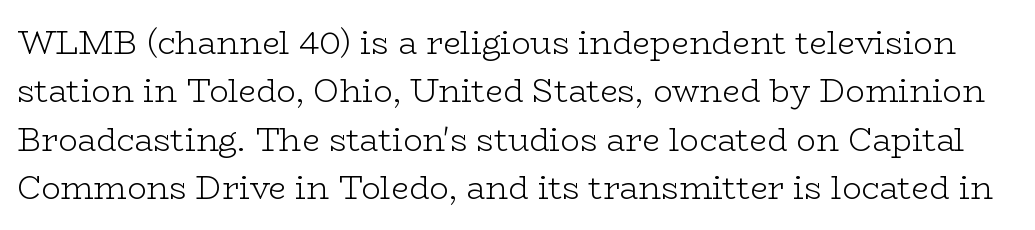
Q: Is the text bold? A: No.
Q: Is the text italic (slanted)? A: No, it is upright.
Q: Is the typeface a serif or a sans-serif typeface? A: Serif.
Q: Is the text underlined? A: No.
Q: Is the spacing between letters normal or unusually wide? A: Normal.
Q: Is the spacing between lines tight, normal or loose? A: Normal.
Q: Width (condensed, normal, or wide)? A: Wide.
Q: Stroke contrast? A: Low.
Q: x-height? A: Medium.
Q: Monospaced? A: No.
